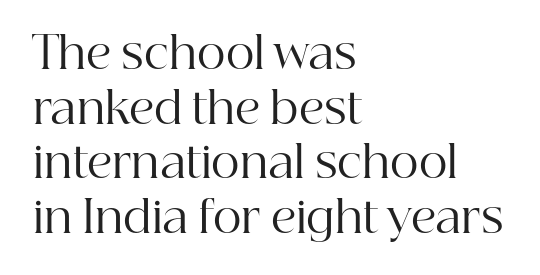
Q: Is the text bold? A: No.
Q: Is the text italic (slanted)? A: No, it is upright.
Q: Is the typeface a serif or a sans-serif typeface? A: Serif.
Q: Is the text underlined? A: No.
Q: How is the paragraph aligned? A: Left-aligned.
Q: Is the spacing between letters normal or unusually wide? A: Normal.
Q: Width (condensed, normal, or wide)? A: Normal.
Q: Stroke contrast? A: High.
Q: x-height? A: Medium.
Q: Monospaced? A: No.
